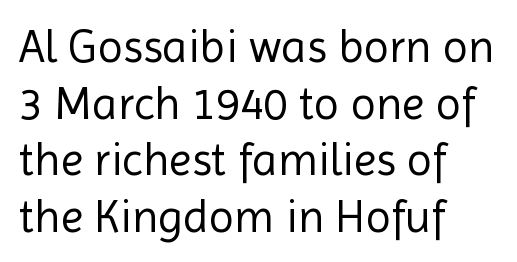
The image shows 46 px regular-weight sans-serif type, upright; set left-aligned, line spacing 1.23x, normal letter spacing, not underlined; a medium x-height.
